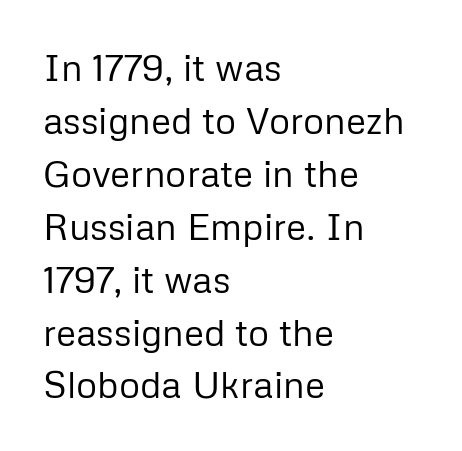
Q: Is the text bold? A: No.
Q: Is the text italic (slanted)? A: No, it is upright.
Q: Is the typeface a serif or a sans-serif typeface? A: Sans-serif.
Q: Is the text underlined? A: No.
Q: How is the paragraph aligned? A: Left-aligned.
Q: Is the spacing between letters normal or unusually wide? A: Normal.
Q: Is the spacing between lines tight, normal or loose? A: Normal.
Q: Width (condensed, normal, or wide)? A: Normal.
Q: Stroke contrast? A: Low.
Q: x-height? A: Medium.
Q: Monospaced? A: No.
